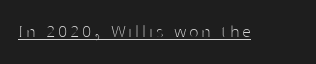
{"italic": "no", "bold": "no", "underline": "yes", "glyph_px": 20}
